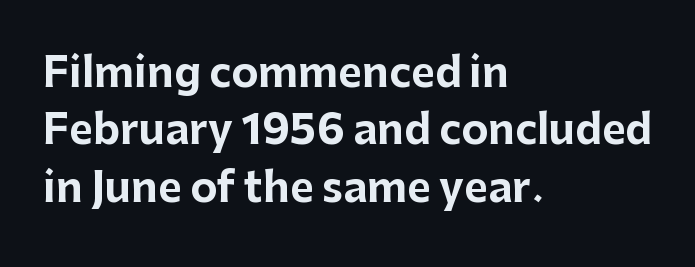
{"serif": "no", "italic": "no", "bold": "yes", "weight": "bold", "width": "normal", "stroke_contrast": "low", "x_height": "medium", "monospaced": "no", "underline": "no", "align": "left", "line_spacing": "normal", "line_spacing_ratio": 1.4, "letter_spacing": "normal", "letter_spacing_em": 0.0, "glyph_px": 41}
